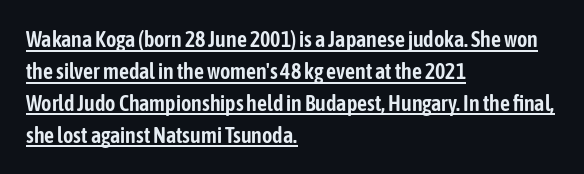
The image shows 22 px text type, upright; set left-aligned, normal line spacing (1.45x), normal letter spacing, underlined.
